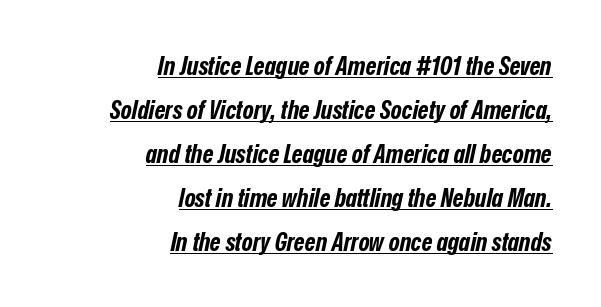
Italic: yes, the glyphs are oblique. Decoration check: the copy is underlined. A dark, heavy texture on the line: the type is bold. Caption: standard tracking, unaltered. The lines sit at an ordinary, default distance from one another. Notice how the passage keeps a crisp vertical edge on the right only.
